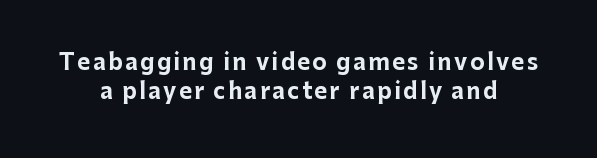
The image shows 22 px bold type, upright; set centered, normal line spacing (1.34x), not underlined.
